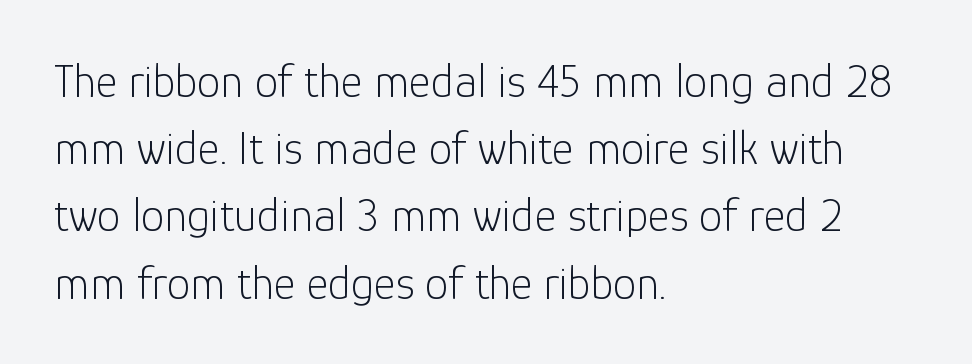
The image shows 47 px light sans-serif type, upright; set left-aligned, normal line spacing (1.43x), normal letter spacing, not underlined; low stroke contrast and a medium x-height.
